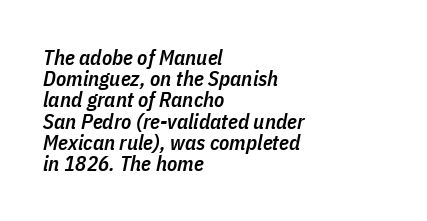
The image shows 21 px text type, italic (leaning right); set left-aligned, tight line spacing (1.01x), normal letter spacing, not underlined.
